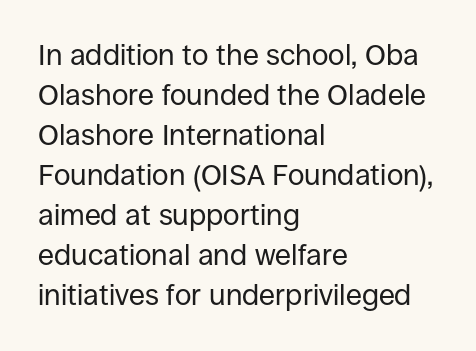
Evenly set lines give the paragraph a standard silhouette. No italicization has been applied; the sample stays upright. Do the characters align in a grid? No, the font is proportional. Stems here are at most as thick as an everyday book face. The zone under the glyphs is completely vacant.
